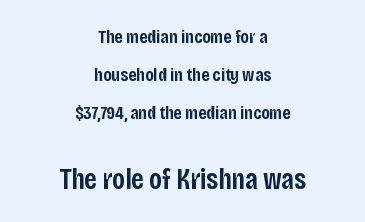
Q: Is the text bold? A: Semi-bold.
Q: Is the text italic (slanted)? A: No, it is upright.
Q: Is the typeface a serif or a sans-serif typeface? A: Sans-serif.
Q: Is the text underlined? A: No.
Q: How is the paragraph aligned? A: Centered.
Q: Is the spacing between letters normal or unusually wide? A: Normal.
Q: Is the spacing between lines tight, normal or loose? A: Loose.
Q: Which block of text is set in a larger size, the first (top) or the second (bottom)? A: The second (bottom) one.
Q: Width (condensed, normal, or wide)? A: Condensed.
Q: Stroke contrast? A: Low.
Q: x-height? A: Large.
Q: Monospaced? A: No.
